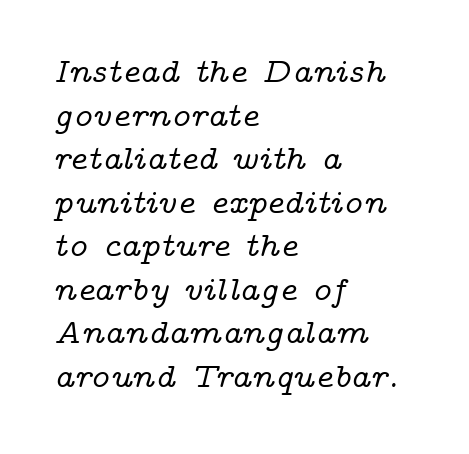
Q: Is the text italic (slanted)? A: Yes, it leans right by about 14 degrees.
Q: Is the typeface a serif or a sans-serif typeface? A: Serif.
Q: Is the text underlined? A: No.
Q: How is the paragraph aligned? A: Left-aligned.
Q: Is the spacing between letters normal or unusually wide? A: Normal.
Q: Is the spacing between lines tight, normal or loose? A: Normal.
Q: Width (condensed, normal, or wide)? A: Wide.
Q: Stroke contrast? A: Low.
Q: x-height? A: Medium.
Q: Monospaced? A: No.
